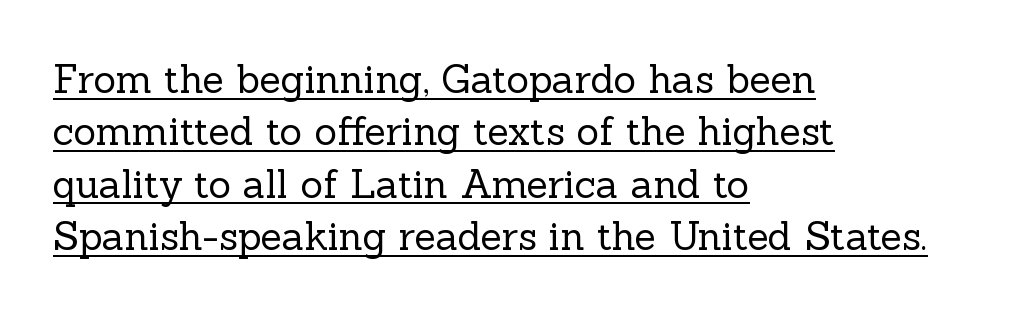
The image shows 39 px regular-weight serif type, upright; set left-aligned, normal line spacing (1.34x), normal letter spacing, underlined; a medium x-height.
